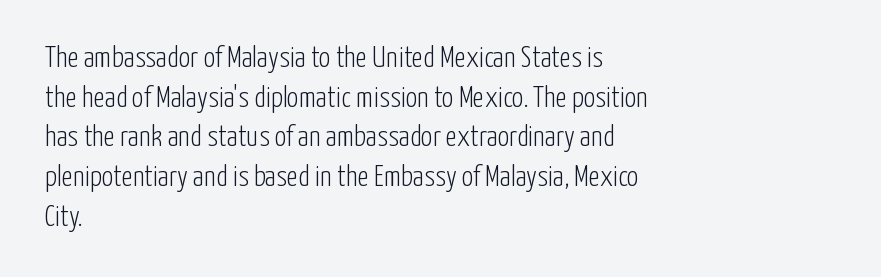
{"serif": "no", "italic": "no", "bold": "no", "weight": "light", "width": "condensed", "stroke_contrast": "low", "x_height": "medium", "monospaced": "no", "underline": "no", "align": "left", "line_spacing": "normal", "line_spacing_ratio": 1.37, "letter_spacing": "normal", "letter_spacing_em": 0.0, "glyph_px": 29}
